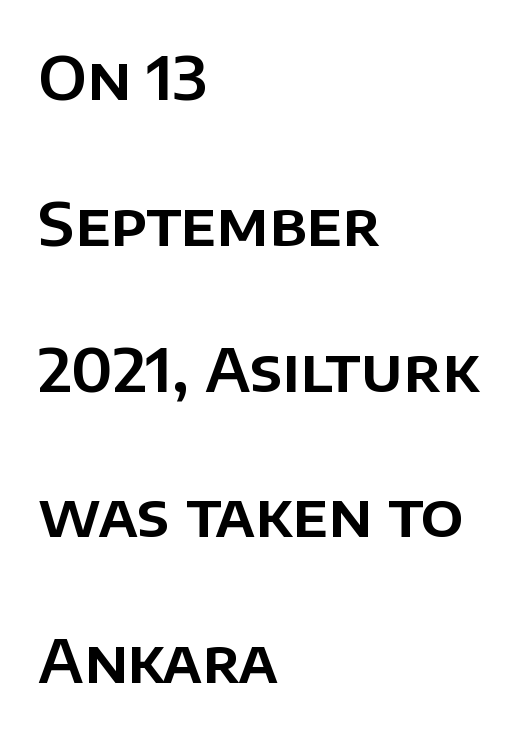
{"serif": "no", "italic": "no", "width": "normal", "stroke_contrast": "low", "x_height": "large", "monospaced": "no", "underline": "no", "align": "left", "line_spacing": "loose", "line_spacing_ratio": 2.43, "letter_spacing": "normal", "letter_spacing_em": 0.0, "glyph_px": 60}
